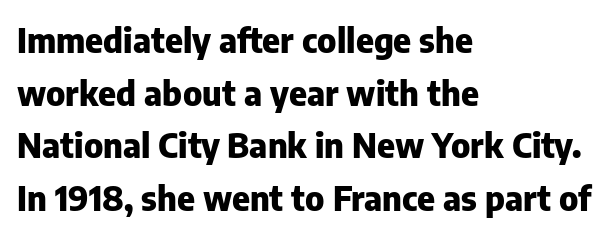
{"serif": "no", "italic": "no", "bold": "yes", "weight": "heavy", "width": "normal", "stroke_contrast": "low", "x_height": "medium", "monospaced": "no", "underline": "no", "align": "left", "line_spacing": "normal", "line_spacing_ratio": 1.55, "letter_spacing": "normal", "letter_spacing_em": 0.0, "glyph_px": 34}
